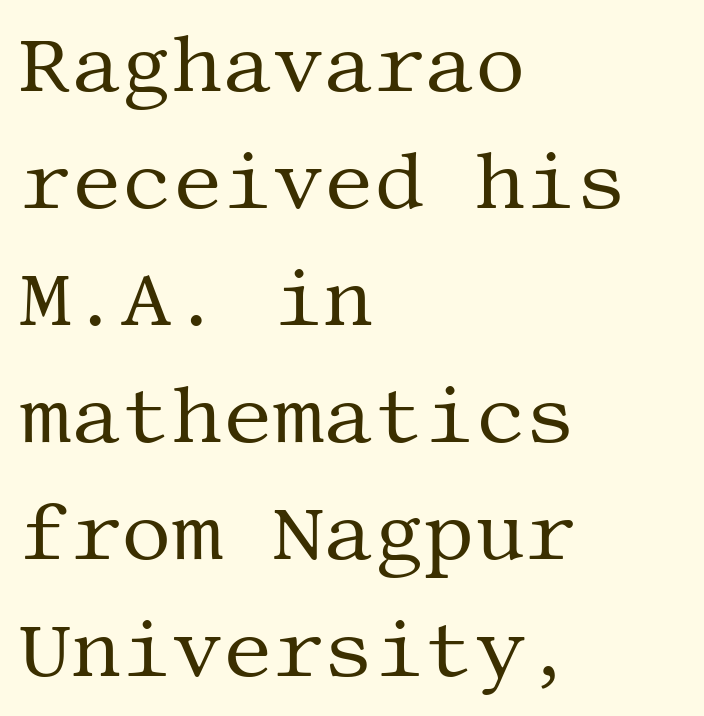
{"serif": "yes", "italic": "no", "bold": "no", "weight": "regular", "width": "normal", "stroke_contrast": "medium", "x_height": "large", "underline": "no", "align": "left", "line_spacing": "normal", "line_spacing_ratio": 1.48, "letter_spacing": "normal", "letter_spacing_em": 0.0, "glyph_px": 79}
